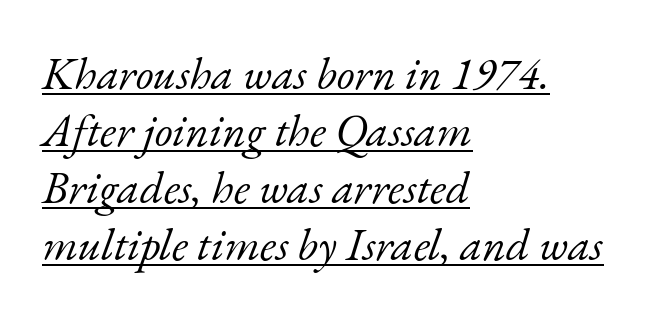
The image shows 46 px light serif type, italic (leaning right); set left-aligned, line spacing 1.24x, normal letter spacing, underlined; low stroke contrast and a small x-height.
